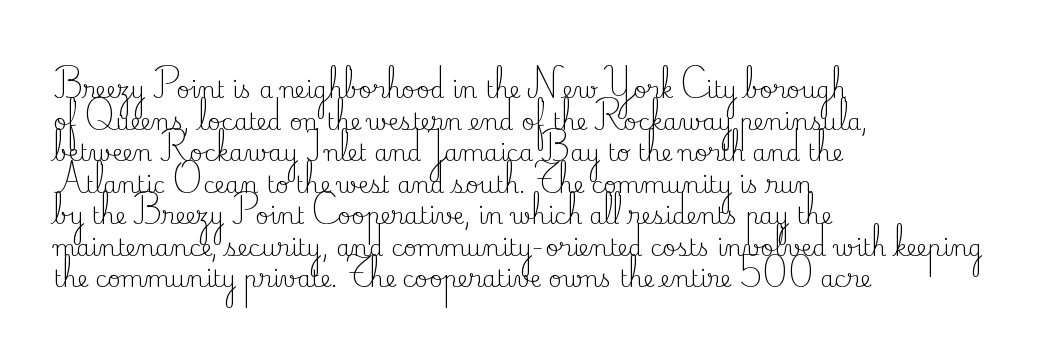
Q: Is the text bold? A: No.
Q: Is the text italic (slanted)? A: No, it is upright.
Q: Is the text underlined? A: No.
Q: How is the paragraph aligned? A: Left-aligned.
Q: Is the spacing between letters normal or unusually wide? A: Normal.
Q: Is the spacing between lines tight, normal or loose? A: Normal.
